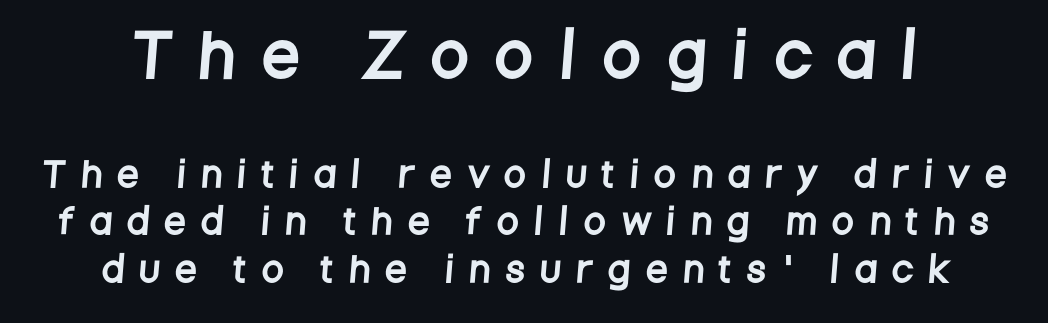
{"serif": "no", "width": "condensed", "stroke_contrast": "low", "x_height": "large", "monospaced": "no", "underline": "no", "line_spacing": "normal", "line_spacing_ratio": 1.4, "letter_spacing": "wide", "letter_spacing_em": 0.5, "larger_block": "first", "size_ratio": 1.74, "glyph_px": 59}
